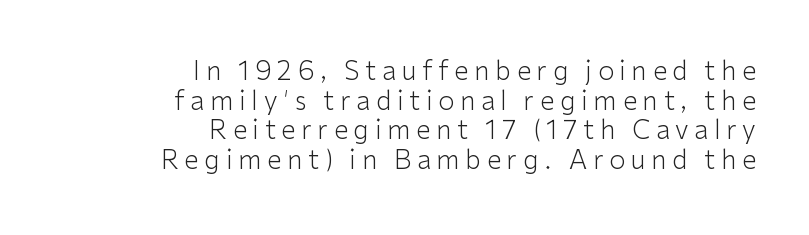
Q: Is the text bold? A: No.
Q: Is the text italic (slanted)? A: No, it is upright.
Q: Is the text underlined? A: No.
Q: How is the paragraph aligned? A: Right-aligned.
Q: Is the spacing between letters normal or unusually wide? A: Unusually wide.
Q: Is the spacing between lines tight, normal or loose? A: Tight.
